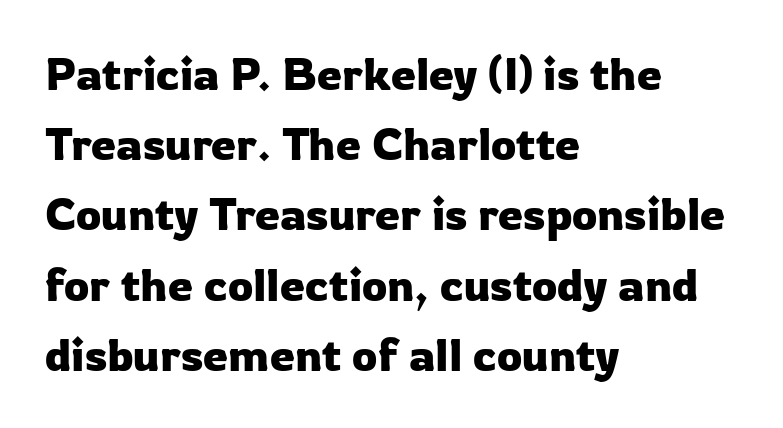
The foot of each line stays bare and open. Alignment: flush left. I'd call this a sans setting — the letters go barefoot. Here the designer chose a conventional face with non-uniform glyph widths.
